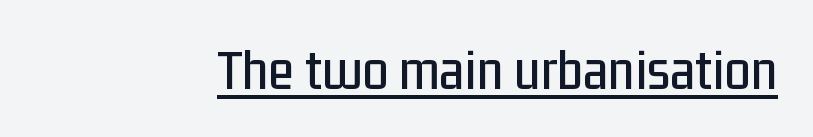
Q: Is the text italic (slanted)? A: No, it is upright.
Q: Is the typeface a serif or a sans-serif typeface? A: Sans-serif.
Q: Is the text underlined? A: Yes.
Q: Is the spacing between letters normal or unusually wide? A: Normal.
Q: Width (condensed, normal, or wide)? A: Condensed.
Q: Stroke contrast? A: Low.
Q: x-height? A: Medium.
Q: Monospaced? A: No.
